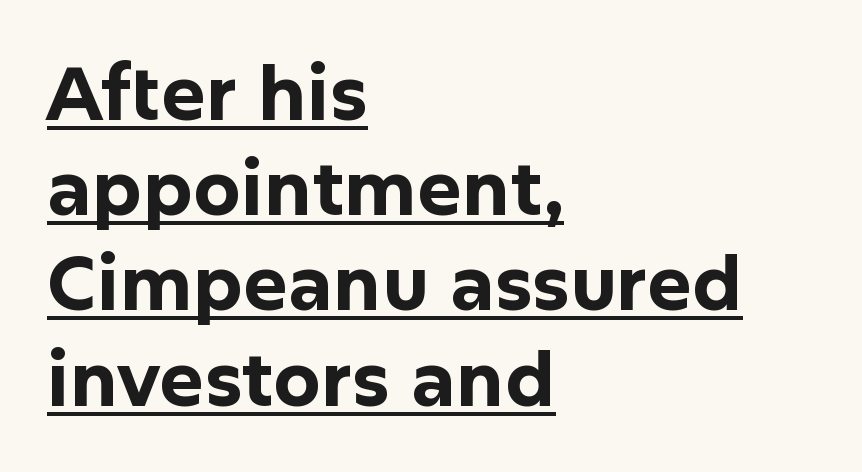
The image shows 75 px bold sans-serif type, upright; set left-aligned, normal line spacing (1.27x), normal letter spacing, underlined; low stroke contrast and a medium x-height.
